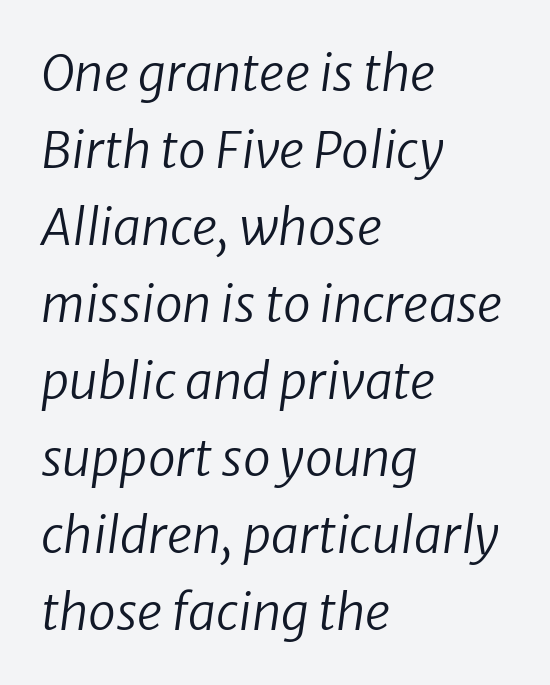
The image shows 50 px regular-weight type, italic (leaning right); set left-aligned, normal line spacing (1.54x), normal letter spacing, not underlined; low stroke contrast and a medium x-height.
